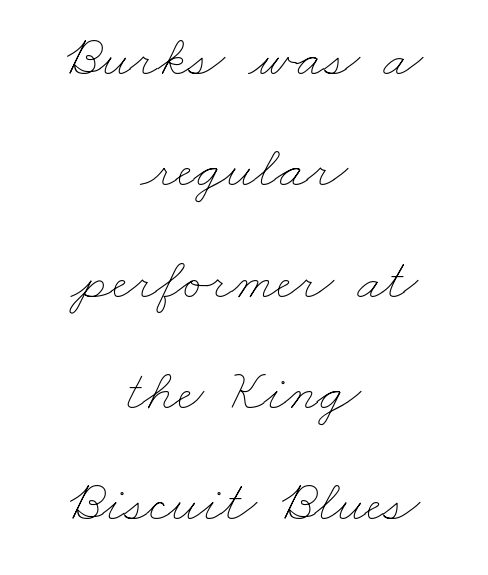
Q: Is the text bold? A: No.
Q: Is the text underlined? A: No.
Q: How is the paragraph aligned? A: Centered.
Q: Is the spacing between letters normal or unusually wide? A: Normal.
Q: Is the spacing between lines tight, normal or loose? A: Loose.
Q: Width (condensed, normal, or wide)? A: Wide.
Q: Stroke contrast? A: Low.
Q: x-height? A: Small.
Q: Monospaced? A: No.
